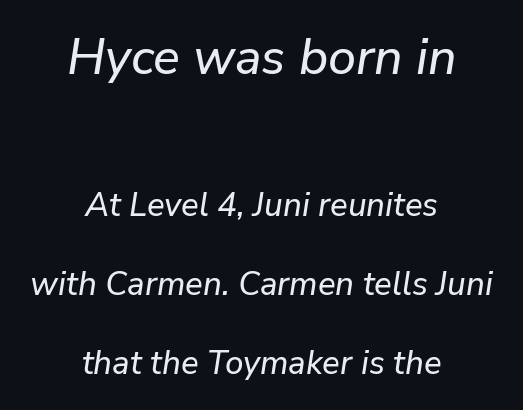
The image shows 50 px text type, italic (leaning right); set centered, loose line spacing (2.39x), normal letter spacing, not underlined; the first (top) block is 1.52x larger; low stroke contrast and a medium x-height.
